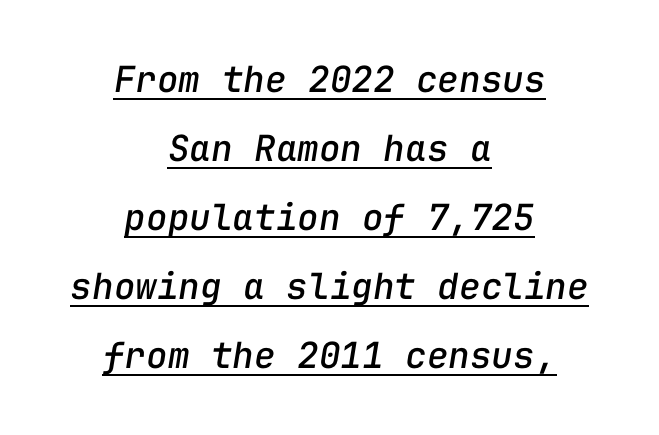
{"italic": "yes", "lean": "right", "slant_degrees": 9, "width": "normal", "stroke_contrast": "low", "x_height": "medium", "monospaced": "yes", "underline": "yes", "align": "center", "line_spacing": "loose", "line_spacing_ratio": 1.92, "letter_spacing": "normal", "letter_spacing_em": 0.0, "glyph_px": 36}
